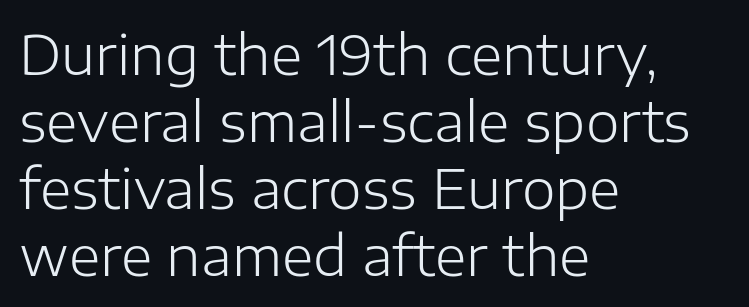
The image shows 54 px light sans-serif type, upright; set left-aligned, line spacing 1.24x, normal letter spacing, not underlined; low stroke contrast and a medium x-height.
